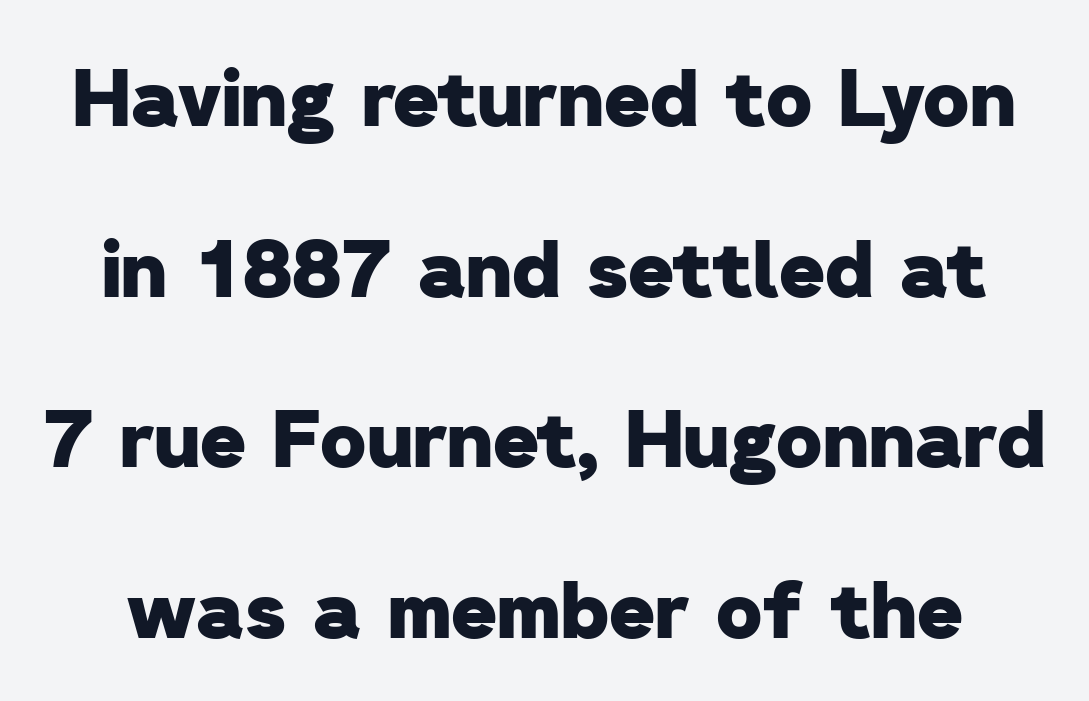
A typesetter would call this leading open, well beyond the default. As a designer I'd log this as weight 700, bold. This is sans-serif lettering, the kind often seen on screens and signage. The passage shown has conventional tracking throughout. The gap between lines stays unmarked.
